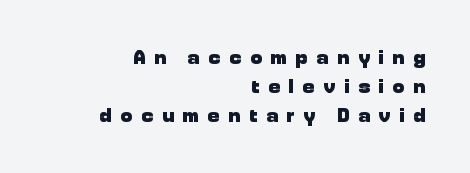
Q: Is the text bold? A: Yes.
Q: Is the text italic (slanted)? A: No, it is upright.
Q: Is the text underlined? A: No.
Q: How is the paragraph aligned? A: Right-aligned.
Q: Is the spacing between letters normal or unusually wide? A: Unusually wide.
Q: Is the spacing between lines tight, normal or loose? A: Normal.
